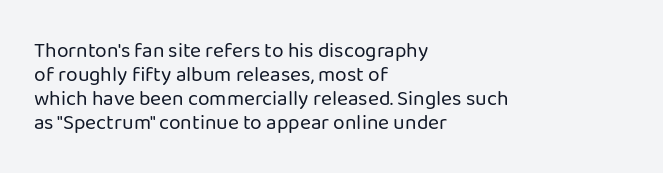
{"italic": "no", "bold": "no", "underline": "no", "align": "left", "line_spacing": "tight", "line_spacing_ratio": 1.15, "letter_spacing": "normal", "letter_spacing_em": 0.0, "glyph_px": 21}
